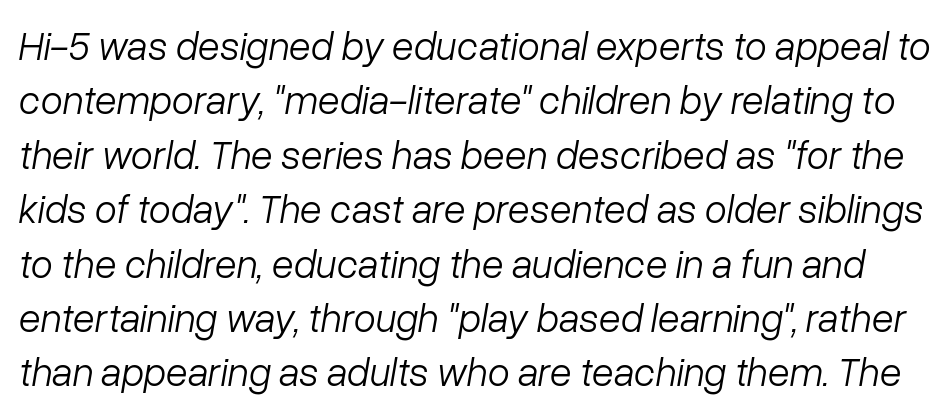
Q: Is the text bold? A: No.
Q: Is the text italic (slanted)? A: Yes, it leans right by about 10 degrees.
Q: Is the text underlined? A: No.
Q: Is the spacing between letters normal or unusually wide? A: Normal.
Q: Is the spacing between lines tight, normal or loose? A: Normal.
Q: Width (condensed, normal, or wide)? A: Normal.
Q: Stroke contrast? A: Low.
Q: x-height? A: Medium.
Q: Monospaced? A: No.
